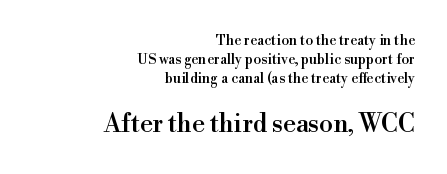
This rendering leaves character spacing at its baseline value. Clear beneath every line of the passage. The type sits square on the baseline with zero lean. The space between consecutive lines is moderate.
